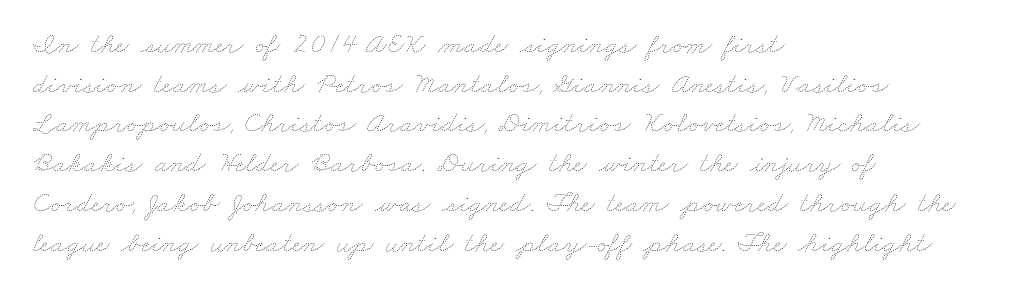
The image shows 29 px thin, wide type; set left-aligned, normal line spacing (1.37x), normal letter spacing, not underlined; low stroke contrast and a small x-height.
